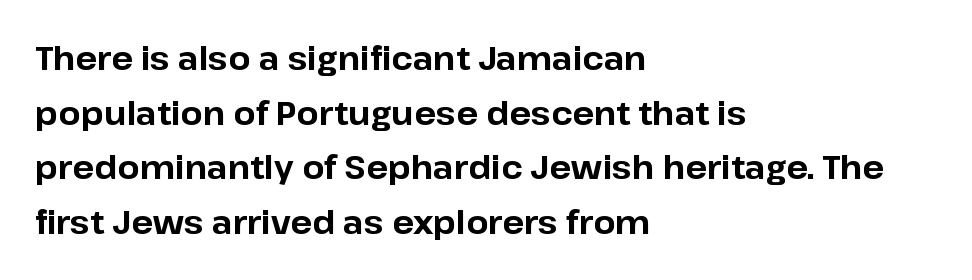
Q: Is the text bold? A: Yes.
Q: Is the text italic (slanted)? A: No, it is upright.
Q: Is the typeface a serif or a sans-serif typeface? A: Sans-serif.
Q: Is the text underlined? A: No.
Q: How is the paragraph aligned? A: Left-aligned.
Q: Is the spacing between letters normal or unusually wide? A: Normal.
Q: Width (condensed, normal, or wide)? A: Normal.
Q: Stroke contrast? A: Low.
Q: x-height? A: Medium.
Q: Monospaced? A: No.
